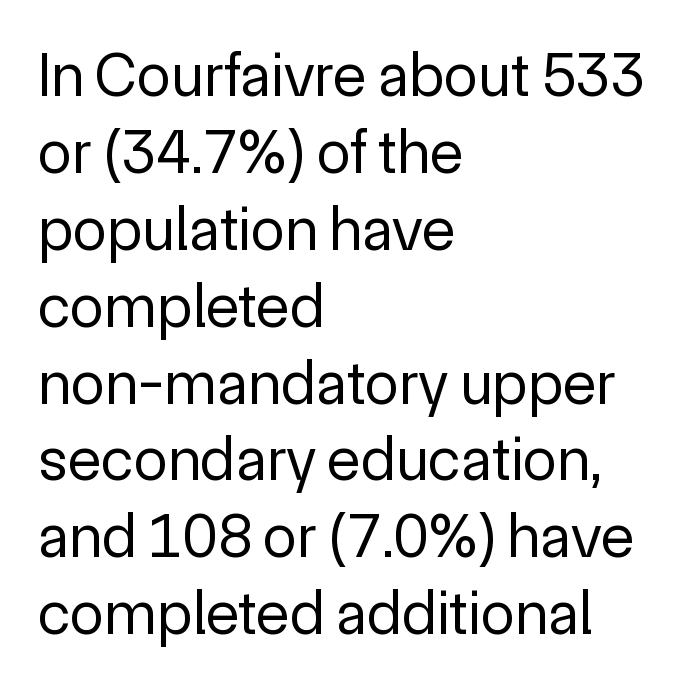
Q: Is the text bold? A: No.
Q: Is the text italic (slanted)? A: No, it is upright.
Q: Is the typeface a serif or a sans-serif typeface? A: Sans-serif.
Q: Is the text underlined? A: No.
Q: How is the paragraph aligned? A: Left-aligned.
Q: Is the spacing between letters normal or unusually wide? A: Normal.
Q: Width (condensed, normal, or wide)? A: Normal.
Q: x-height? A: Medium.
Q: Monospaced? A: No.
